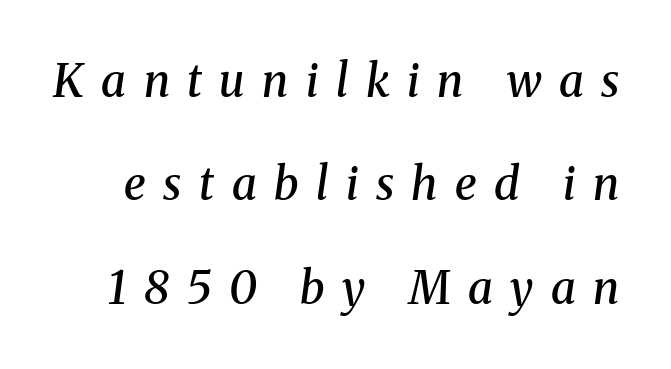
The image shows 45 px semibold serif type, italic (leaning right); set loose line spacing (2.3x), unusually wide letter spacing (+0.39 em), not underlined; medium stroke contrast and a medium x-height.
